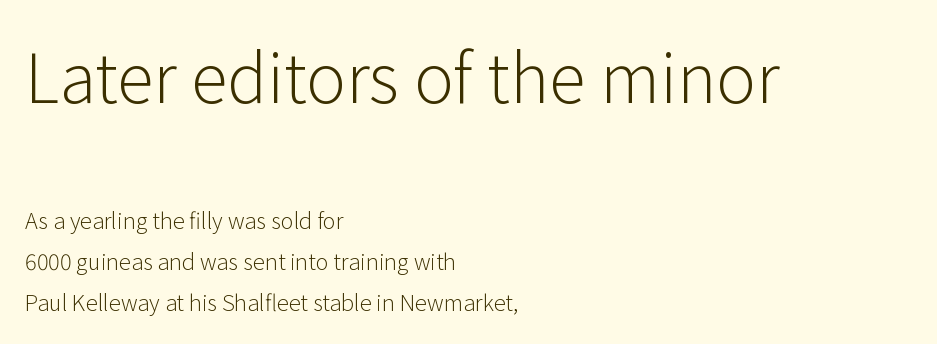
A typesetter would label this face a sans. Varying glyph widths throughout — classic text-font behaviour. Tracking here is standard; glyphs follow each other at the usual distance. Block one is the big one; block two sits smaller underneath. Letters have the restrained weight of plain body copy at most. A classic flush-left, rag-right setting is used for this passage.
